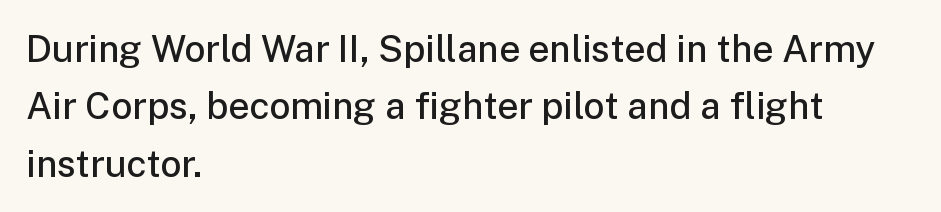
{"serif": "no", "italic": "no", "bold": "semi", "weight": "semibold", "width": "normal", "stroke_contrast": "low", "x_height": "medium", "monospaced": "no", "underline": "no", "align": "left", "line_spacing": "normal", "line_spacing_ratio": 1.55, "letter_spacing": "normal", "letter_spacing_em": 0.0, "glyph_px": 37}
